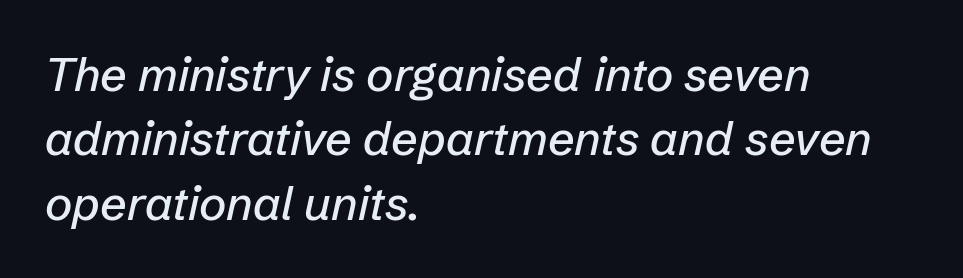
{"italic": "yes", "lean": "right", "slant_degrees": 12, "width": "normal", "stroke_contrast": "low", "x_height": "medium", "monospaced": "no", "underline": "no", "align": "left", "line_spacing": "normal", "line_spacing_ratio": 1.37, "letter_spacing": "normal", "letter_spacing_em": 0.0, "glyph_px": 47}
